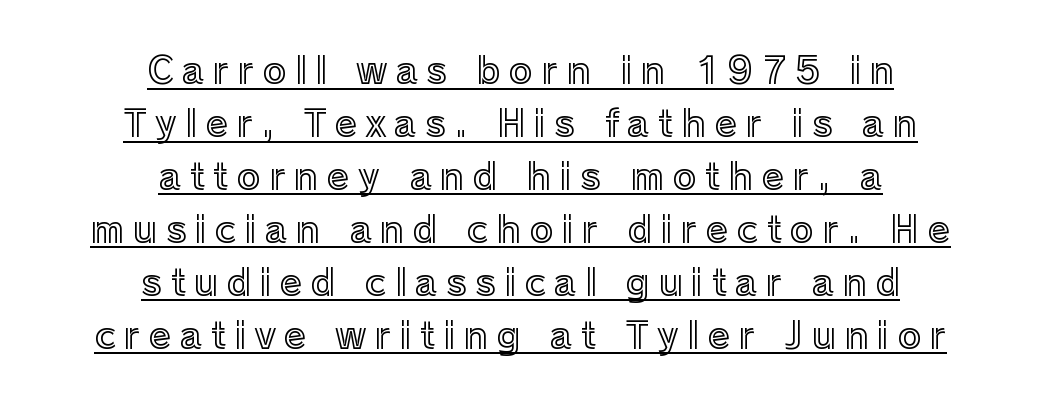
Q: Is the text italic (slanted)? A: No, it is upright.
Q: Is the text underlined? A: Yes.
Q: How is the paragraph aligned? A: Centered.
Q: Is the spacing between letters normal or unusually wide? A: Unusually wide.
Q: Is the spacing between lines tight, normal or loose? A: Normal.
Q: Width (condensed, normal, or wide)? A: Normal.
Q: x-height? A: Medium.
Q: Monospaced? A: No.
